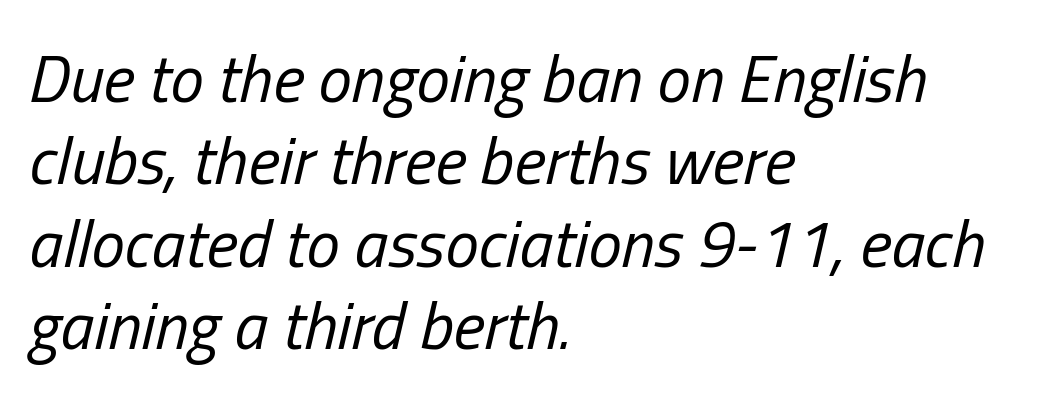
Q: Is the text bold? A: No.
Q: Is the text italic (slanted)? A: Yes, it leans right by about 13 degrees.
Q: Is the text underlined? A: No.
Q: How is the paragraph aligned? A: Left-aligned.
Q: Is the spacing between letters normal or unusually wide? A: Normal.
Q: Width (condensed, normal, or wide)? A: Condensed.
Q: Stroke contrast? A: Low.
Q: x-height? A: Medium.
Q: Monospaced? A: No.
